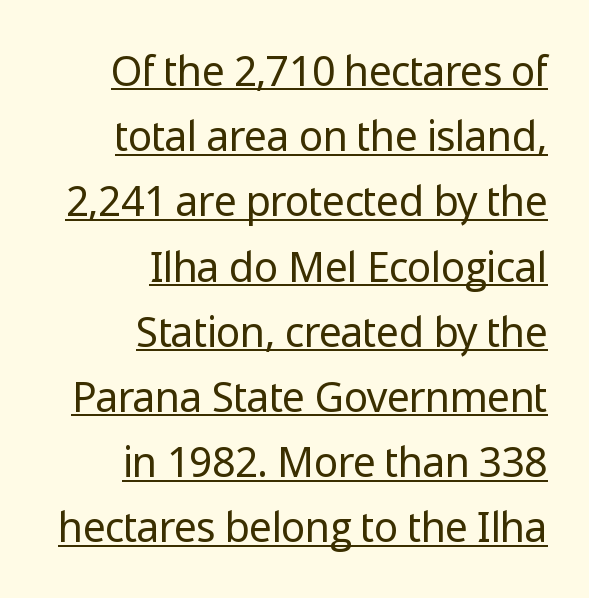
Rows of type keep a routine distance in the vertical direction. The face used here is proportionally spaced, like ordinary book or web type. Typeset ragged left — the right edge is the straight one. Each line of the rendering has a horizontal stroke beneath the glyphs. The type sits square on the baseline with zero lean.
